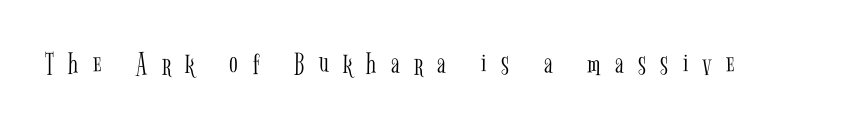
Q: Is the text bold? A: No.
Q: Is the text italic (slanted)? A: No, it is upright.
Q: Is the typeface a serif or a sans-serif typeface? A: Serif.
Q: Is the text underlined? A: No.
Q: Is the spacing between letters normal or unusually wide? A: Unusually wide.
Q: Width (condensed, normal, or wide)? A: Condensed.
Q: Stroke contrast? A: Low.
Q: x-height? A: Medium.
Q: Monospaced? A: No.
